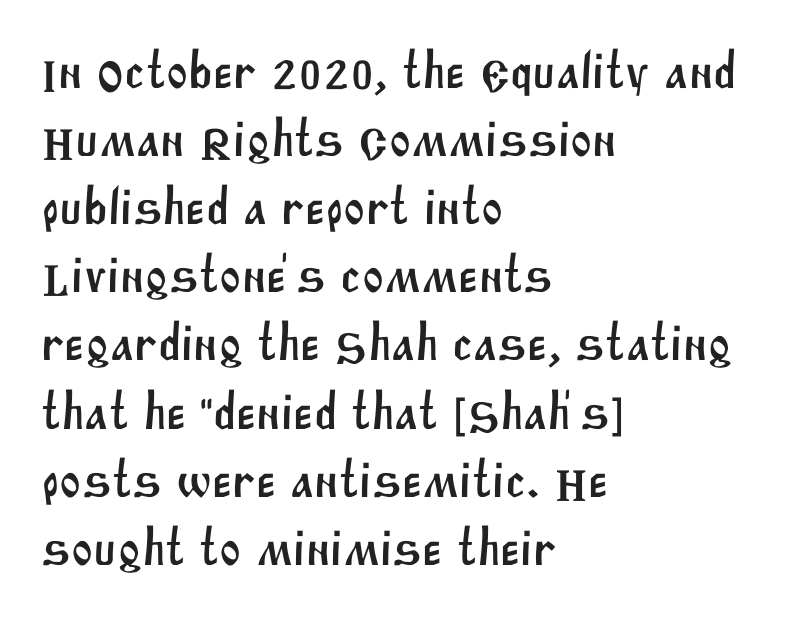
The compositor pushed each line to the left boundary. The rows are spaced the way most documents space them. A typesetter would call this proportional, since set widths differ per character. Serif or sans? Sans — the stroke terminals are bare.
